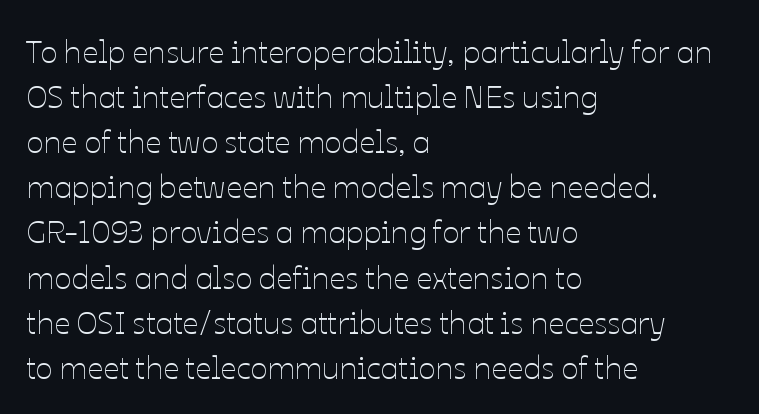
The image shows 32 px thin type, upright; set left-aligned, normal line spacing (1.41x), normal letter spacing, not underlined; low stroke contrast and a medium x-height.
